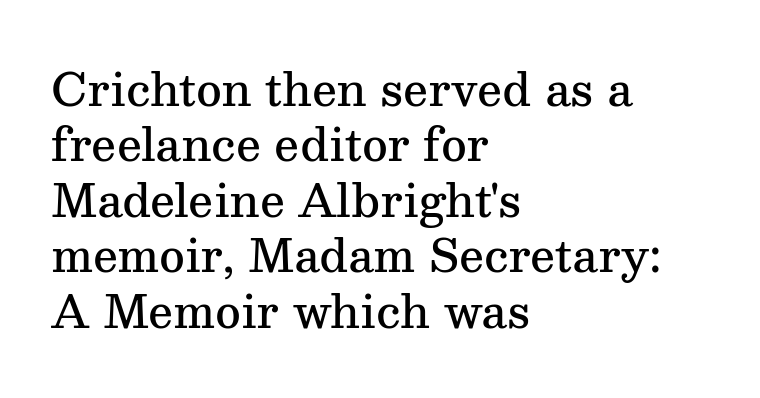
The strokes are fattened partway — semibold, not bold. The font family rendered here belongs to the serif group. The text block is weighted toward the left margin, trailing off unevenly rightward. Is there much room between lines? A standard amount, neither cramped nor airy. The type is set solid horizontally, with unmodified tracking.
